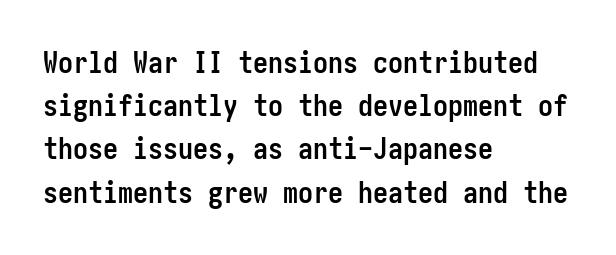
Q: Is the text bold? A: Yes.
Q: Is the text italic (slanted)? A: No, it is upright.
Q: Is the typeface a serif or a sans-serif typeface? A: Sans-serif.
Q: Is the text underlined? A: No.
Q: How is the paragraph aligned? A: Left-aligned.
Q: Is the spacing between letters normal or unusually wide? A: Normal.
Q: Is the spacing between lines tight, normal or loose? A: Normal.
Q: Width (condensed, normal, or wide)? A: Condensed.
Q: Stroke contrast? A: Low.
Q: x-height? A: Medium.
